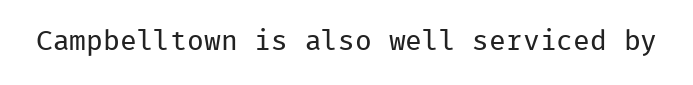
{"serif": "no", "italic": "no", "bold": "no", "weight": "regular", "width": "normal", "stroke_contrast": "low", "x_height": "medium", "monospaced": "yes", "underline": "no", "letter_spacing": "normal", "letter_spacing_em": 0.0, "glyph_px": 28}
